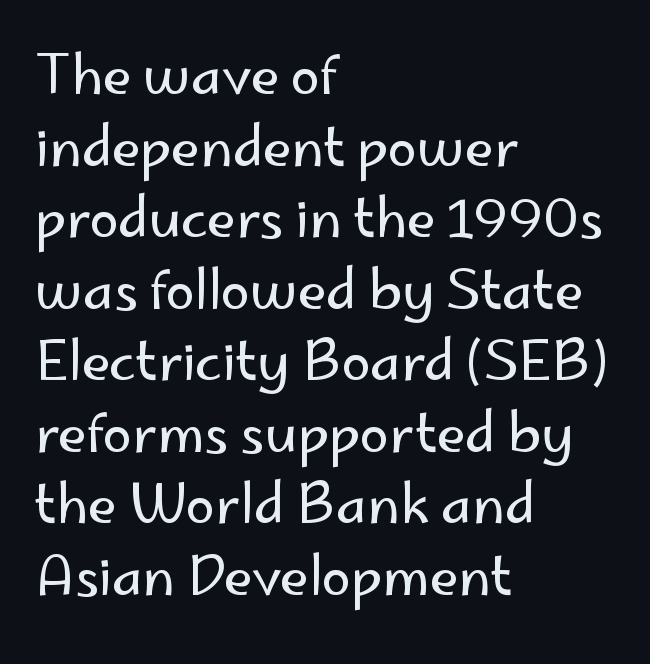
The image shows 53 px regular-weight sans-serif type, upright; set left-aligned, normal line spacing (1.35x), normal letter spacing, not underlined; low stroke contrast and a small x-height.
